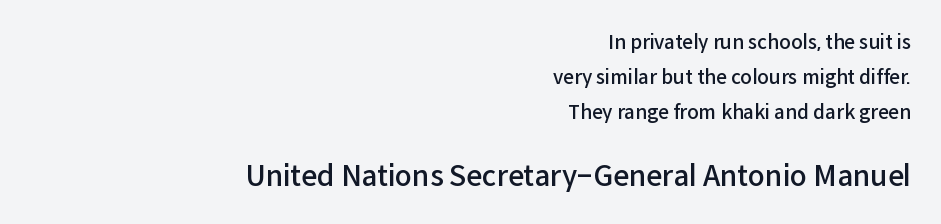
Q: Is the text bold? A: Semi-bold.
Q: Is the text italic (slanted)? A: No, it is upright.
Q: Is the typeface a serif or a sans-serif typeface? A: Sans-serif.
Q: Is the text underlined? A: No.
Q: How is the paragraph aligned? A: Right-aligned.
Q: Is the spacing between letters normal or unusually wide? A: Normal.
Q: Which block of text is set in a larger size, the first (top) or the second (bottom)? A: The second (bottom) one.
Q: Width (condensed, normal, or wide)? A: Normal.
Q: Stroke contrast? A: Low.
Q: x-height? A: Medium.
Q: Monospaced? A: No.
